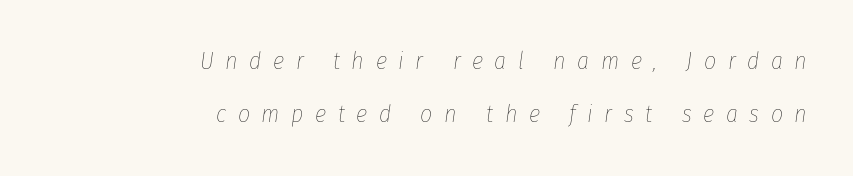
Q: Is the text bold? A: No.
Q: Is the text italic (slanted)? A: Yes, it leans right by about 8 degrees.
Q: Is the text underlined? A: No.
Q: How is the paragraph aligned? A: Right-aligned.
Q: Is the spacing between letters normal or unusually wide? A: Unusually wide.
Q: Is the spacing between lines tight, normal or loose? A: Loose.
